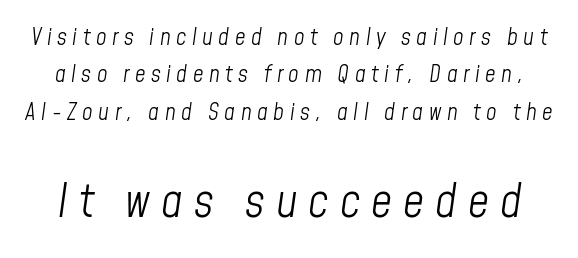
The image shows 46 px light, condensed type, italic (leaning right); set normal line spacing (1.62x), unusually wide letter spacing (+0.24 em), not underlined; the second (bottom) block is 2.0x larger; low stroke contrast and a medium x-height.
